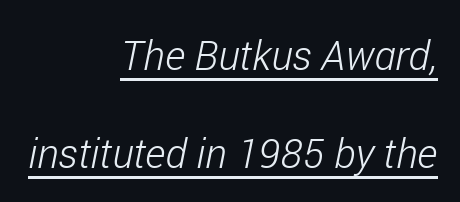
Q: Is the text bold? A: No.
Q: Is the text italic (slanted)? A: Yes, it leans right by about 11 degrees.
Q: Is the text underlined? A: Yes.
Q: How is the paragraph aligned? A: Right-aligned.
Q: Is the spacing between letters normal or unusually wide? A: Normal.
Q: Is the spacing between lines tight, normal or loose? A: Loose.
Q: Width (condensed, normal, or wide)? A: Condensed.
Q: Stroke contrast? A: Low.
Q: x-height? A: Medium.
Q: Monospaced? A: No.
